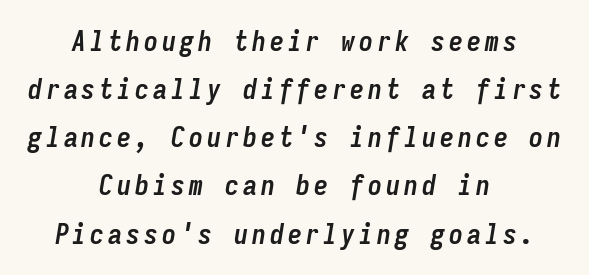
{"italic": "yes", "lean": "right", "slant_degrees": 9, "bold": "yes", "weight": "semibold", "width": "condensed", "stroke_contrast": "low", "x_height": "medium", "monospaced": "yes", "underline": "no", "align": "center", "line_spacing_ratio": 1.72, "glyph_px": 28}
